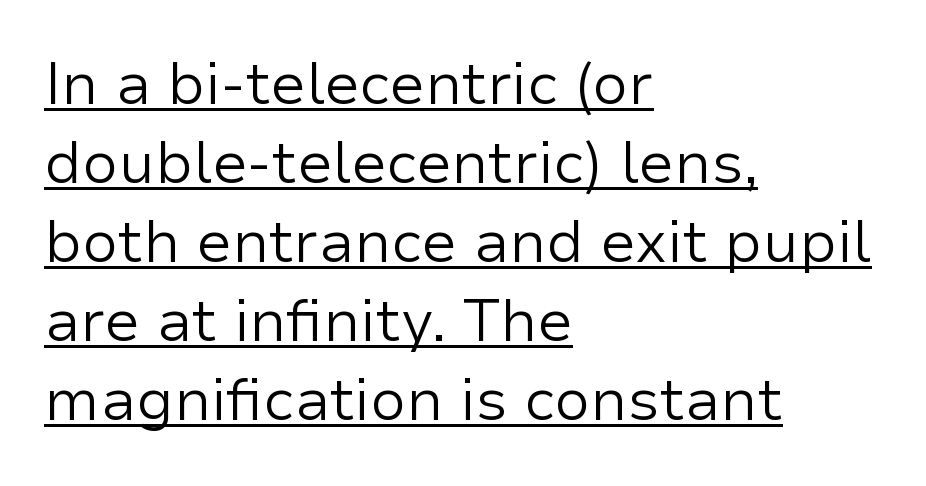
Q: Is the text bold? A: No.
Q: Is the text italic (slanted)? A: No, it is upright.
Q: Is the typeface a serif or a sans-serif typeface? A: Sans-serif.
Q: Is the text underlined? A: Yes.
Q: How is the paragraph aligned? A: Left-aligned.
Q: Is the spacing between letters normal or unusually wide? A: Normal.
Q: Is the spacing between lines tight, normal or loose? A: Normal.
Q: Width (condensed, normal, or wide)? A: Normal.
Q: Stroke contrast? A: Low.
Q: x-height? A: Medium.
Q: Monospaced? A: No.
